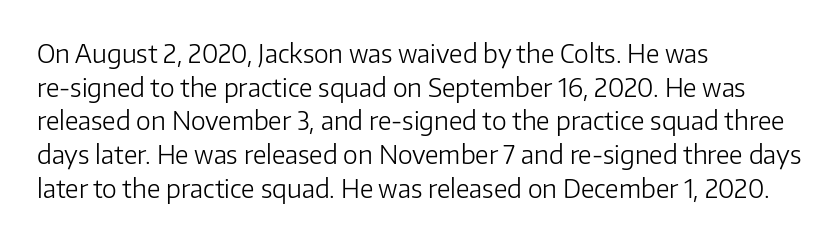
{"italic": "no", "bold": "no", "underline": "no", "align": "left", "line_spacing": "normal", "line_spacing_ratio": 1.35, "letter_spacing": "normal", "letter_spacing_em": 0.0, "glyph_px": 25}
